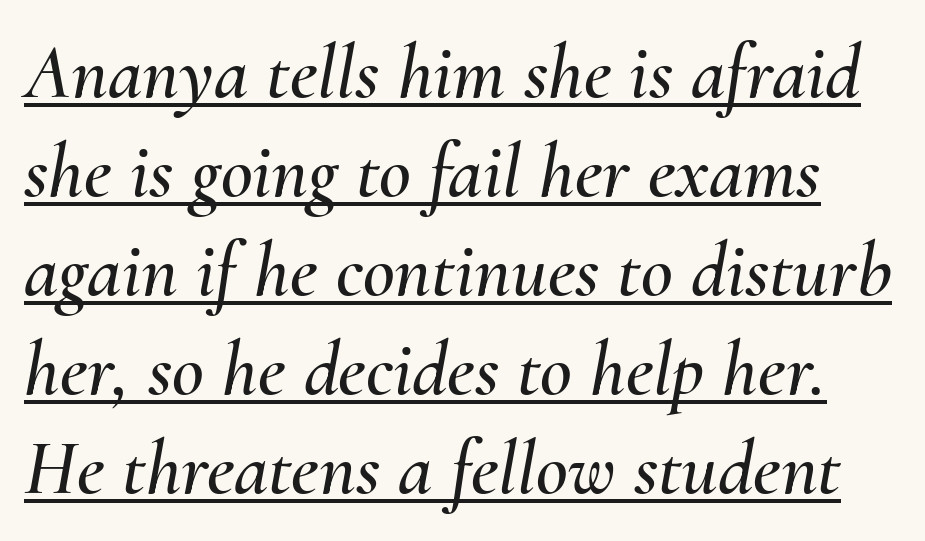
{"italic": "yes", "lean": "right", "slant_degrees": 10, "width": "normal", "stroke_contrast": "medium", "x_height": "small", "monospaced": "no", "underline": "yes", "line_spacing": "normal", "line_spacing_ratio": 1.27, "letter_spacing": "normal", "letter_spacing_em": 0.0, "glyph_px": 78}
